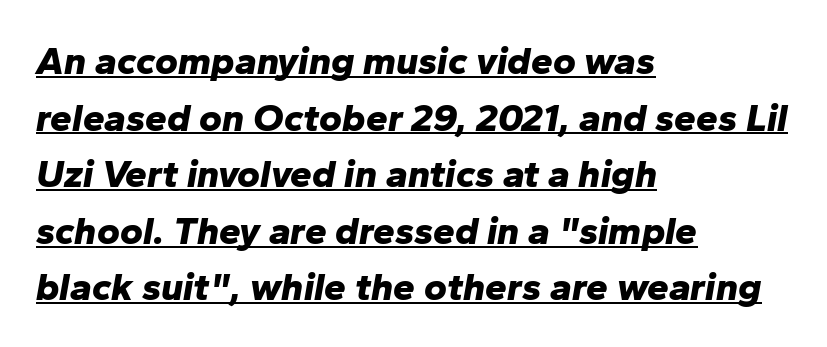
The image shows 39 px bold type, italic (leaning right); set left-aligned, normal line spacing (1.45x), normal letter spacing, underlined; low stroke contrast and a medium x-height.
